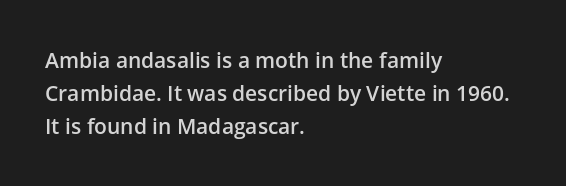
Q: Is the text bold? A: Semi-bold.
Q: Is the text italic (slanted)? A: No, it is upright.
Q: Is the text underlined? A: No.
Q: How is the paragraph aligned? A: Left-aligned.
Q: Is the spacing between letters normal or unusually wide? A: Normal.
Q: Is the spacing between lines tight, normal or loose? A: Normal.
